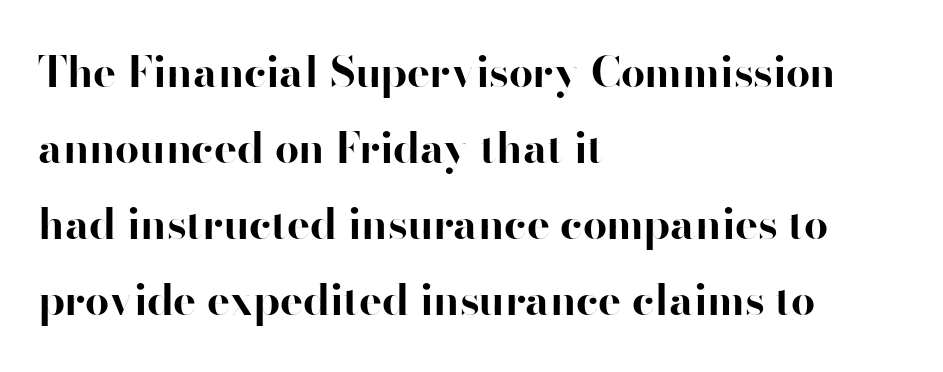
The image shows 43 px bold sans-serif type, upright; set left-aligned, line spacing 1.77x, normal letter spacing, not underlined; high stroke contrast and a small x-height.
